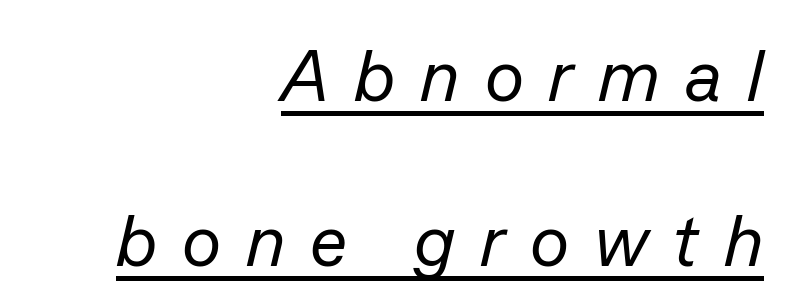
The image shows 73 px regular-weight type, italic (leaning right); set right-aligned, loose line spacing (2.26x), unusually wide letter spacing (+0.34 em), underlined; low stroke contrast and a medium x-height.
